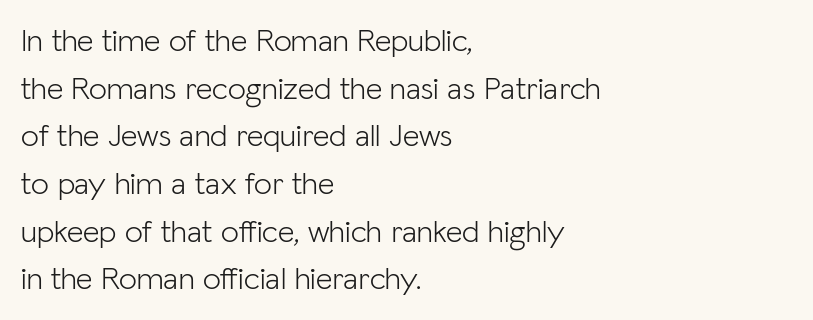
The image shows 32 px light sans-serif type, upright; set left-aligned, normal line spacing (1.49x), normal letter spacing, not underlined; low stroke contrast and a medium x-height.
